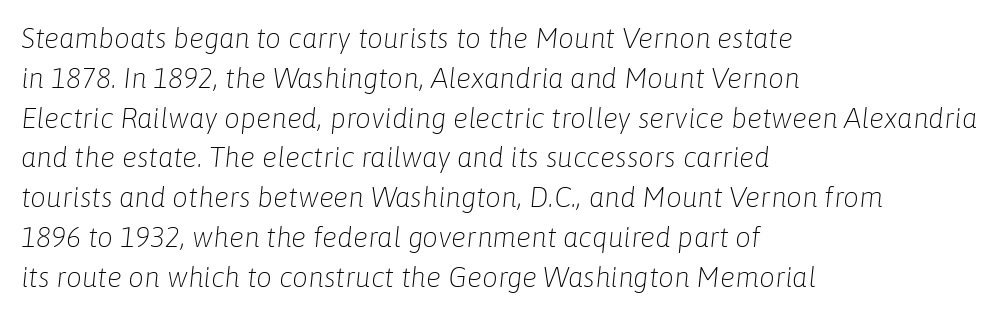
The image shows 28 px light type, italic (leaning right); set left-aligned, normal line spacing (1.42x), normal letter spacing, not underlined; low stroke contrast and a medium x-height.
